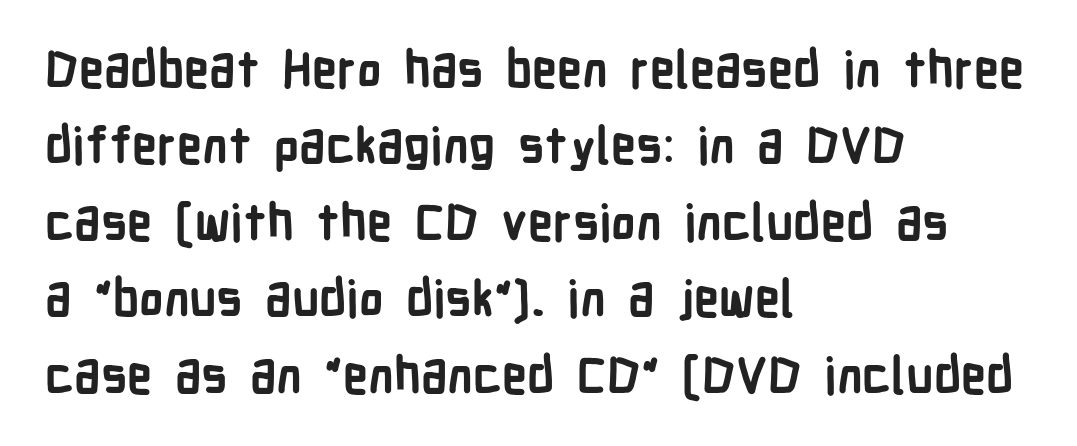
Q: Is the text bold? A: Yes.
Q: Is the text italic (slanted)? A: No, it is upright.
Q: Is the typeface a serif or a sans-serif typeface? A: Sans-serif.
Q: Is the text underlined? A: No.
Q: How is the paragraph aligned? A: Left-aligned.
Q: Is the spacing between letters normal or unusually wide? A: Normal.
Q: Is the spacing between lines tight, normal or loose? A: Normal.
Q: Width (condensed, normal, or wide)? A: Condensed.
Q: Stroke contrast? A: Low.
Q: x-height? A: Medium.
Q: Monospaced? A: No.
